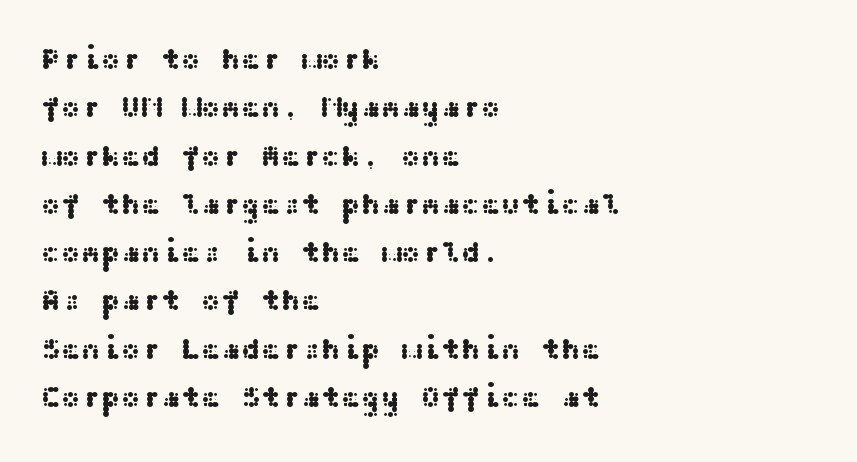
These lines stack with their left ends in a neat column. The face used here is rendered with its standard letterfit. The lettering holds an erect, upright posture throughout. A clean baseline with only descenders dipping below it. Stroke terminals: plain, sans-serif.
